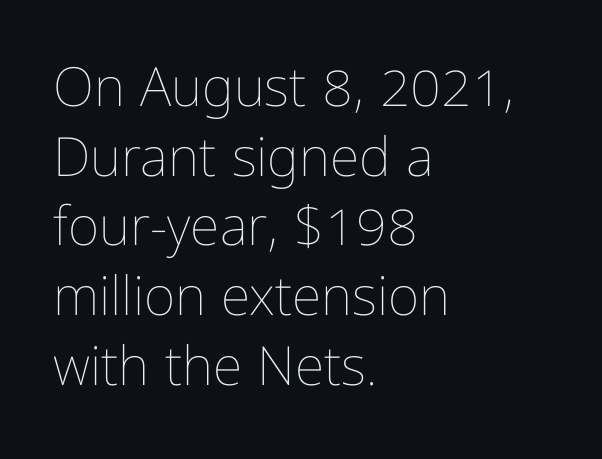
The image shows 54 px thin, condensed type, upright; set left-aligned, normal line spacing (1.29x), normal letter spacing, not underlined; low stroke contrast and a medium x-height.
